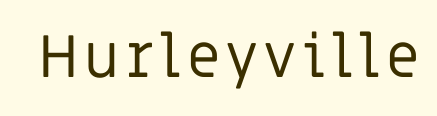
Proportional: the letters do not fall into vertical columns. No word sits above an underline. Letterform terminals end flat and unadorned throughout the passage. This is not heavy type; no bold has been used.
